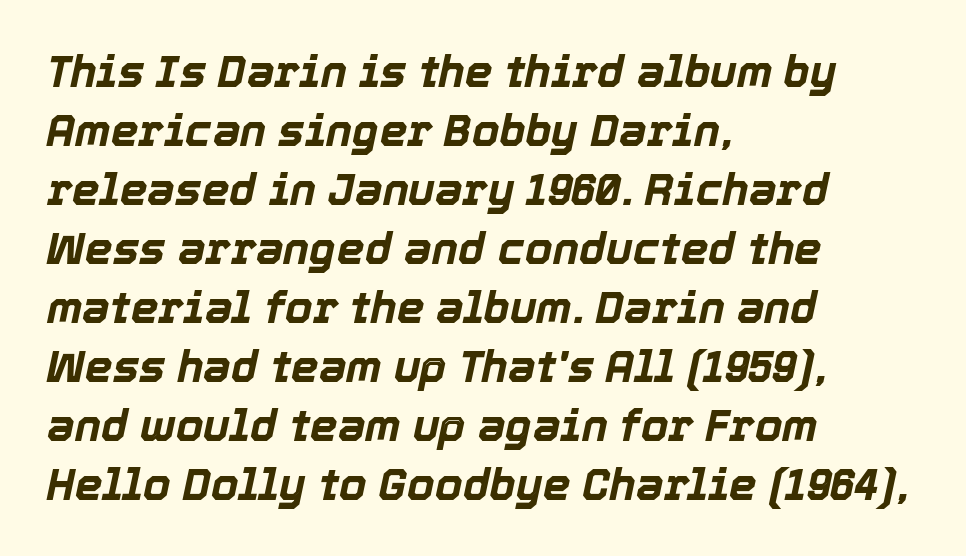
Q: Is the text bold? A: Yes.
Q: Is the text italic (slanted)? A: Yes, it leans right by about 12 degrees.
Q: Is the text underlined? A: No.
Q: How is the paragraph aligned? A: Left-aligned.
Q: Is the spacing between letters normal or unusually wide? A: Normal.
Q: Is the spacing between lines tight, normal or loose? A: Normal.
Q: Width (condensed, normal, or wide)? A: Normal.
Q: x-height? A: Medium.
Q: Monospaced? A: No.
